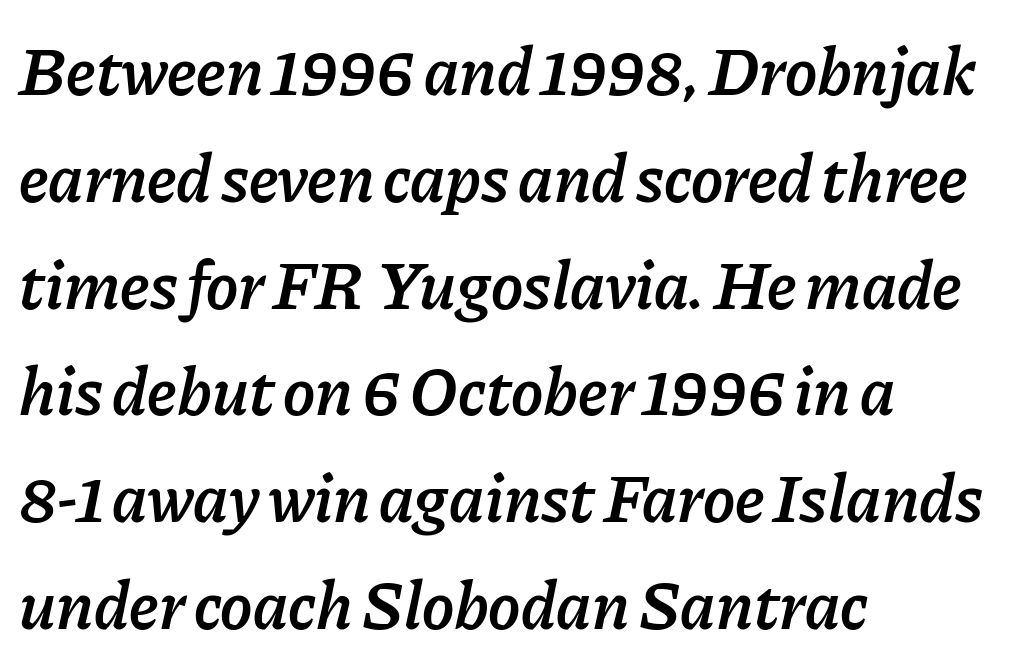
Q: Is the text bold? A: Semi-bold.
Q: Is the text italic (slanted)? A: Yes, it leans right by about 11 degrees.
Q: Is the text underlined? A: No.
Q: How is the paragraph aligned? A: Left-aligned.
Q: Is the spacing between letters normal or unusually wide? A: Normal.
Q: Is the spacing between lines tight, normal or loose? A: Normal.
Q: Width (condensed, normal, or wide)? A: Normal.
Q: Stroke contrast? A: Low.
Q: x-height? A: Medium.
Q: Monospaced? A: No.
